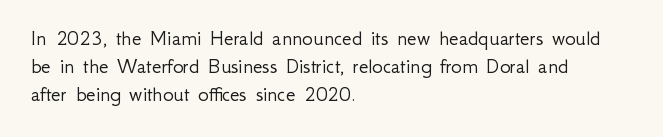
The image shows 22 px text type, upright; set left-aligned, normal line spacing (1.27x), normal letter spacing, not underlined.
